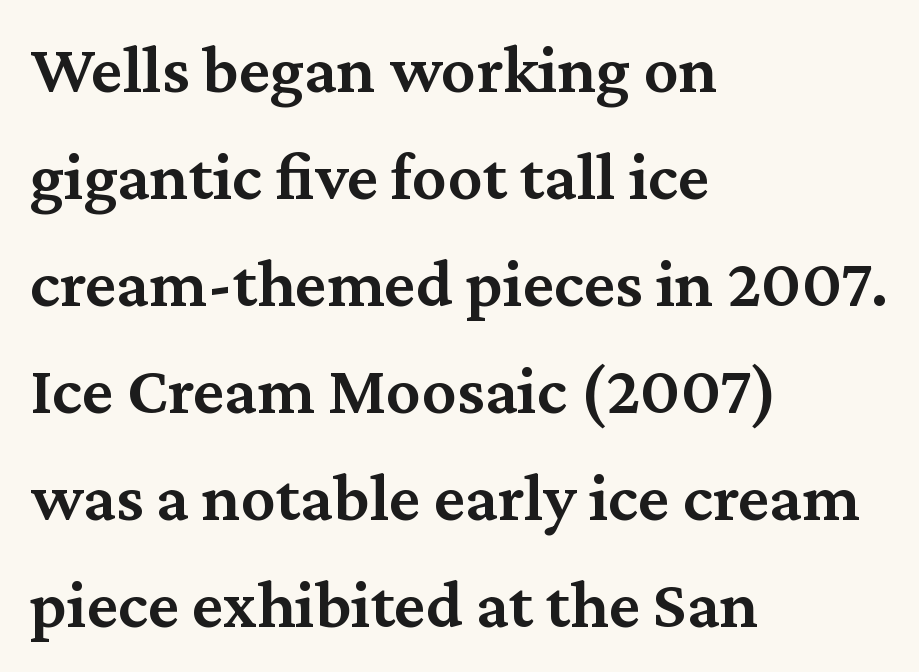
Q: Is the text bold? A: Semi-bold.
Q: Is the text italic (slanted)? A: No, it is upright.
Q: Is the typeface a serif or a sans-serif typeface? A: Serif.
Q: Is the text underlined? A: No.
Q: How is the paragraph aligned? A: Left-aligned.
Q: Is the spacing between letters normal or unusually wide? A: Normal.
Q: Is the spacing between lines tight, normal or loose? A: Normal.
Q: Width (condensed, normal, or wide)? A: Normal.
Q: Stroke contrast? A: Medium.
Q: x-height? A: Medium.
Q: Monospaced? A: No.
